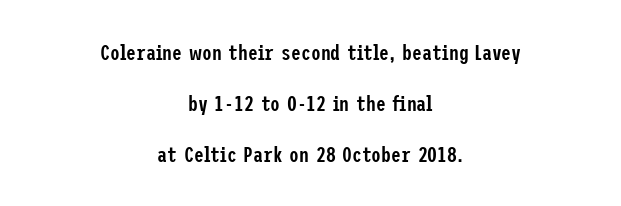
Upright lettering throughout. Each word holds together tightly as a unit, with standard inter-letter gaps. The characters look somewhat weighty, a semibold short of true bold. The gap between lines stays unmarked. Does the leading feel generous? Absolutely, it's lavish. The whitespace from short lines is split evenly between both sides.
